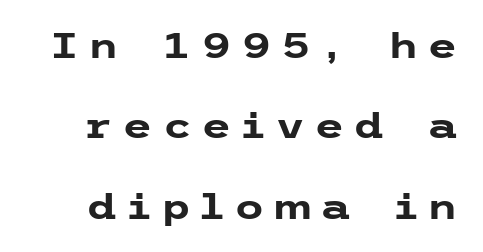
Unmarked baselines from the first word to the last. The font is running at its bold setting. No feet cap the strokes, marking this as sans-serif type. The lines are spread far apart with generous leading.
